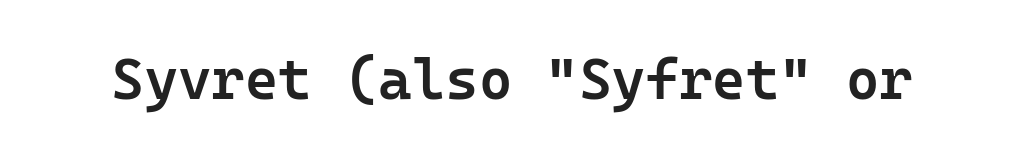
The image shows 57 px semibold sans-serif type, upright; set normal letter spacing, not underlined; low stroke contrast and a medium x-height.
